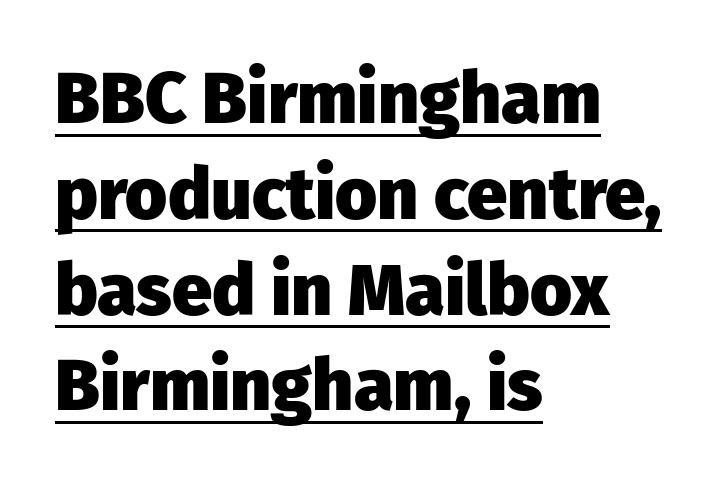
{"serif": "no", "italic": "no", "bold": "yes", "weight": "heavy", "width": "normal", "stroke_contrast": "low", "x_height": "medium", "monospaced": "no", "underline": "yes", "align": "left", "line_spacing": "normal", "line_spacing_ratio": 1.33, "letter_spacing": "normal", "letter_spacing_em": 0.0, "glyph_px": 72}
